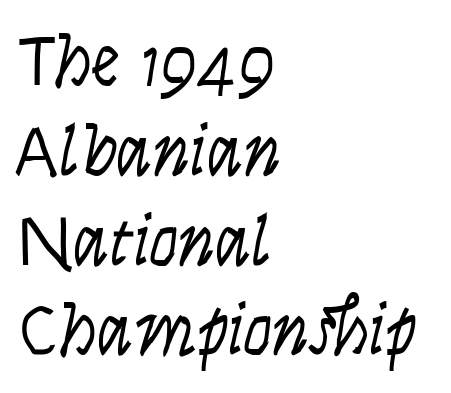
Q: Is the text bold? A: No.
Q: Is the text italic (slanted)? A: Yes.
Q: Is the typeface a serif or a sans-serif typeface? A: Sans-serif.
Q: Is the text underlined? A: No.
Q: How is the paragraph aligned? A: Left-aligned.
Q: Is the spacing between letters normal or unusually wide? A: Normal.
Q: Width (condensed, normal, or wide)? A: Condensed.
Q: Stroke contrast? A: Low.
Q: x-height? A: Large.
Q: Monospaced? A: No.
